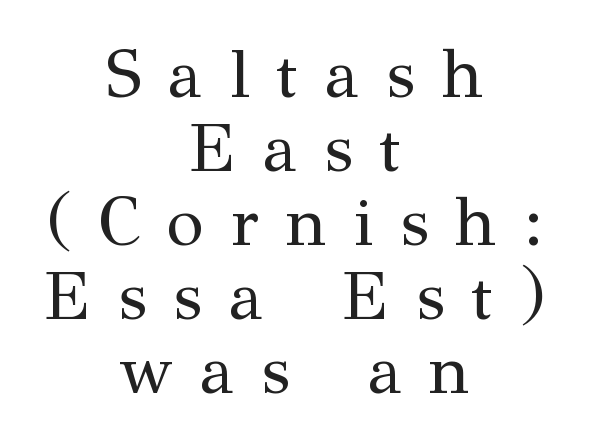
Nope, not italic — everything's standing straight. The specimen omits any rule beneath the text block's lines. Line spacing here is tight. Here the designer chose a conventional face with non-uniform glyph widths.
